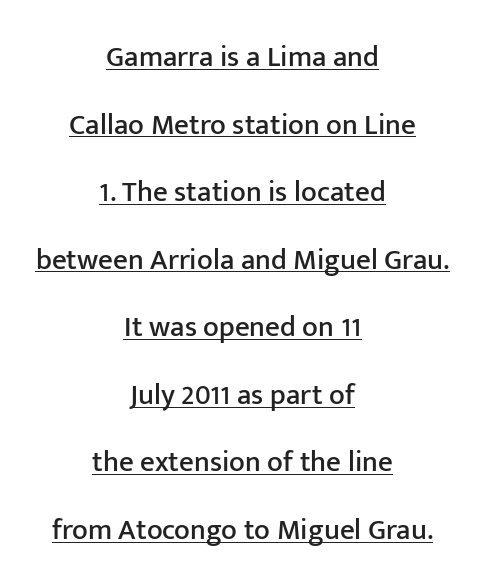
{"serif": "no", "italic": "no", "width": "normal", "stroke_contrast": "low", "x_height": "medium", "monospaced": "no", "underline": "yes", "align": "center", "line_spacing": "loose", "line_spacing_ratio": 2.33, "letter_spacing": "normal", "letter_spacing_em": 0.0, "glyph_px": 29}
